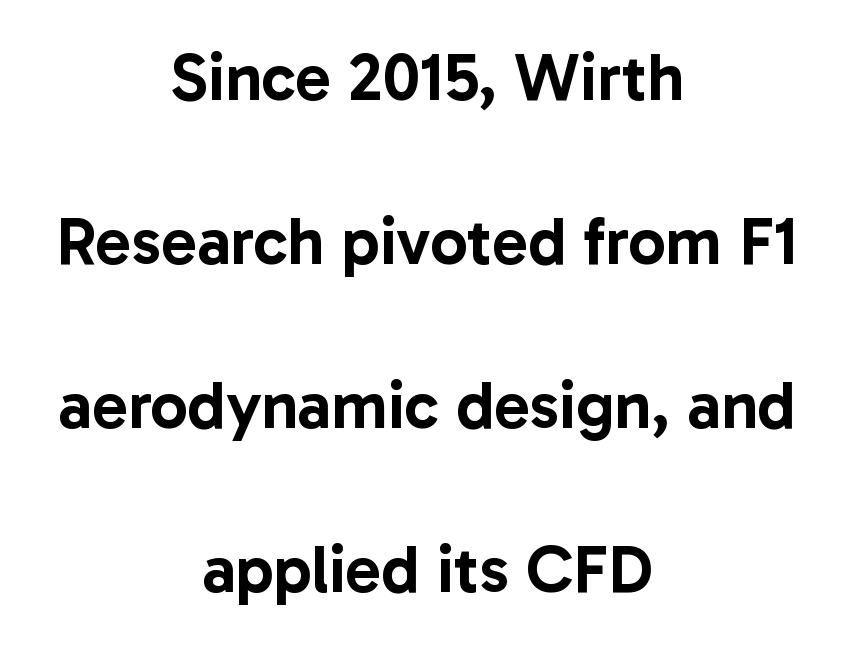
The image shows 67 px sans-serif type, upright; set centered, loose line spacing (2.45x), normal letter spacing, not underlined; low stroke contrast and a medium x-height.
